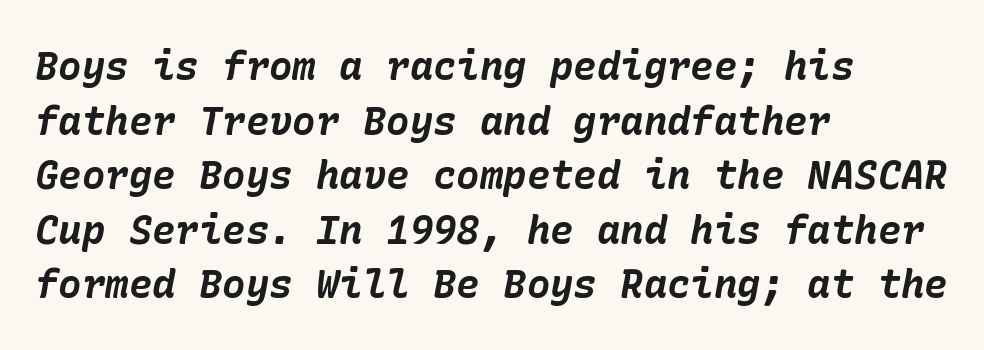
{"italic": "yes", "lean": "right", "slant_degrees": 10, "bold": "yes", "weight": "bold", "width": "normal", "stroke_contrast": "low", "x_height": "medium", "underline": "no", "align": "left", "line_spacing": "normal", "line_spacing_ratio": 1.4, "letter_spacing": "normal", "letter_spacing_em": 0.0, "glyph_px": 39}
